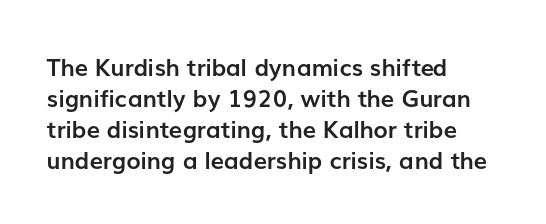
{"italic": "no", "bold": "yes", "underline": "no", "align": "left", "line_spacing": "normal", "line_spacing_ratio": 1.29, "letter_spacing": "normal", "letter_spacing_em": 0.0, "glyph_px": 24}
